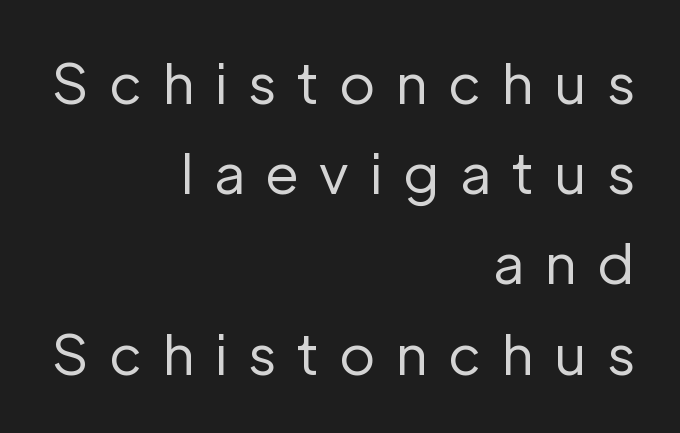
These lines are rendered in a variable-pitch font. Horizontally, the lines are justified to the trailing edge only. The area under the type is left untouched. The rendering inserts visible extra space after every character. Every stem runs plumb, perpendicular to the baseline. Regarding leading, the lines here are spaced in the standard way.
